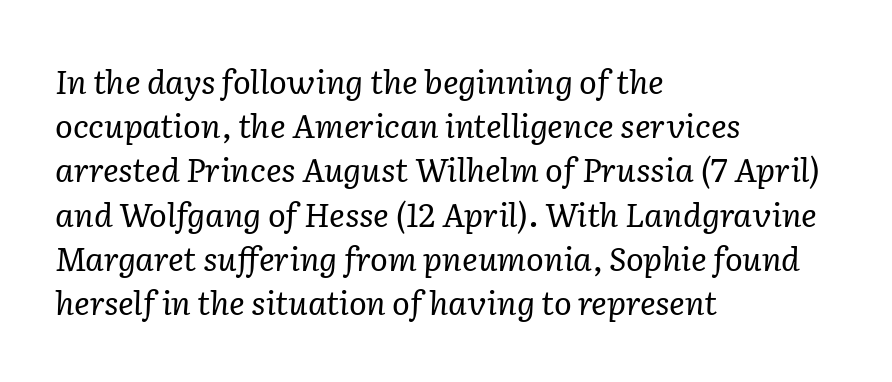
{"serif": "yes", "italic": "yes", "lean": "right", "slant_degrees": 2, "bold": "no", "weight": "regular", "width": "normal", "stroke_contrast": "low", "x_height": "medium", "monospaced": "no", "underline": "no", "align": "left", "line_spacing": "normal", "line_spacing_ratio": 1.34, "letter_spacing": "normal", "letter_spacing_em": 0.0, "glyph_px": 33}
